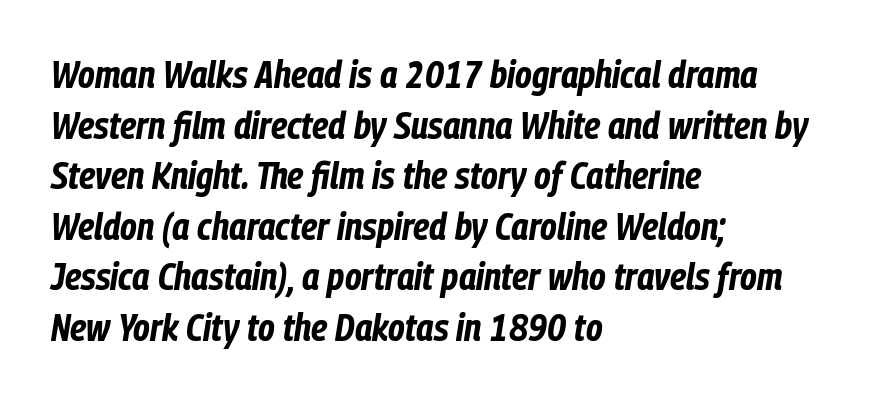
{"italic": "yes", "lean": "right", "slant_degrees": 9, "bold": "yes", "weight": "bold", "width": "condensed", "stroke_contrast": "low", "x_height": "medium", "monospaced": "no", "underline": "no", "align": "left", "line_spacing": "normal", "line_spacing_ratio": 1.33, "letter_spacing": "normal", "letter_spacing_em": 0.0, "glyph_px": 38}
